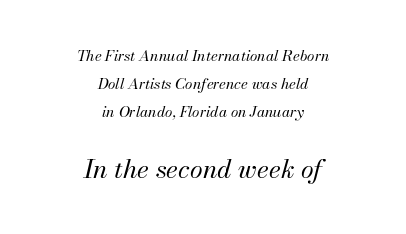
Q: Is the text bold? A: No.
Q: Is the text italic (slanted)? A: Yes, it leans right by about 13 degrees.
Q: Is the text underlined? A: No.
Q: How is the paragraph aligned? A: Centered.
Q: Is the spacing between letters normal or unusually wide? A: Normal.
Q: Which block of text is set in a larger size, the first (top) or the second (bottom)? A: The second (bottom) one.
